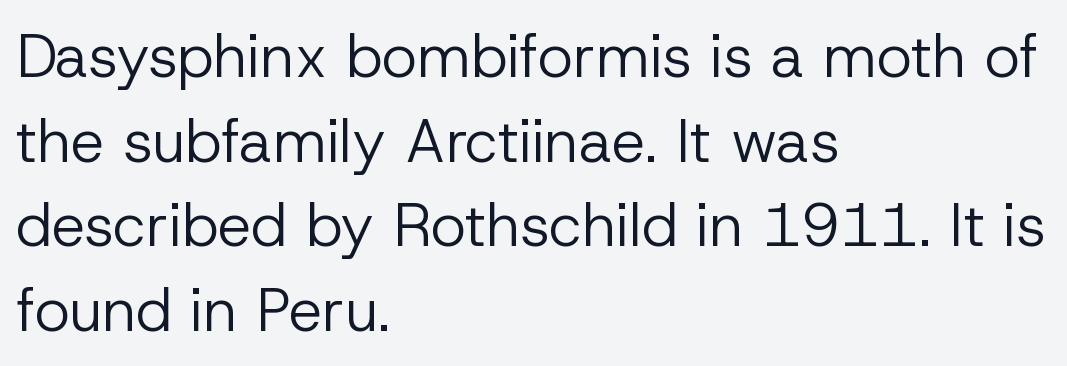
Q: Is the text bold? A: No.
Q: Is the text italic (slanted)? A: No, it is upright.
Q: Is the typeface a serif or a sans-serif typeface? A: Sans-serif.
Q: Is the text underlined? A: No.
Q: How is the paragraph aligned? A: Left-aligned.
Q: Is the spacing between letters normal or unusually wide? A: Normal.
Q: Is the spacing between lines tight, normal or loose? A: Normal.
Q: Width (condensed, normal, or wide)? A: Normal.
Q: Stroke contrast? A: Low.
Q: x-height? A: Medium.
Q: Monospaced? A: No.
